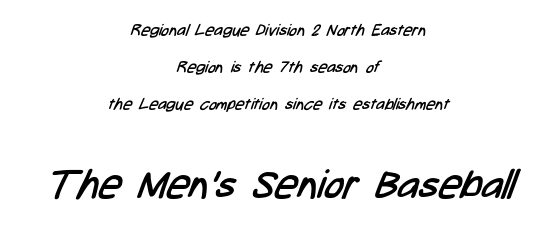
Q: Is the text bold? A: No.
Q: Is the typeface a serif or a sans-serif typeface? A: Sans-serif.
Q: Is the text underlined? A: No.
Q: How is the paragraph aligned? A: Centered.
Q: Is the spacing between letters normal or unusually wide? A: Normal.
Q: Is the spacing between lines tight, normal or loose? A: Loose.
Q: Which block of text is set in a larger size, the first (top) or the second (bottom)? A: The second (bottom) one.
Q: Width (condensed, normal, or wide)? A: Condensed.
Q: Stroke contrast? A: Low.
Q: x-height? A: Medium.
Q: Monospaced? A: No.
